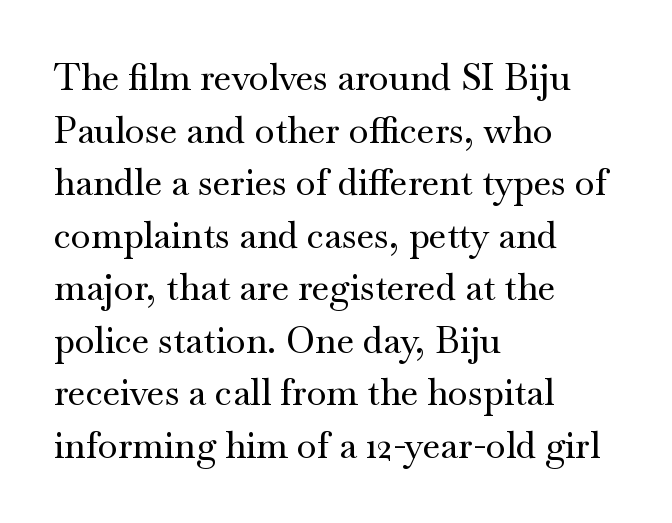
The image shows 36 px wide serif type, upright; set left-aligned, normal line spacing (1.46x), normal letter spacing, not underlined; medium stroke contrast and a small x-height.
